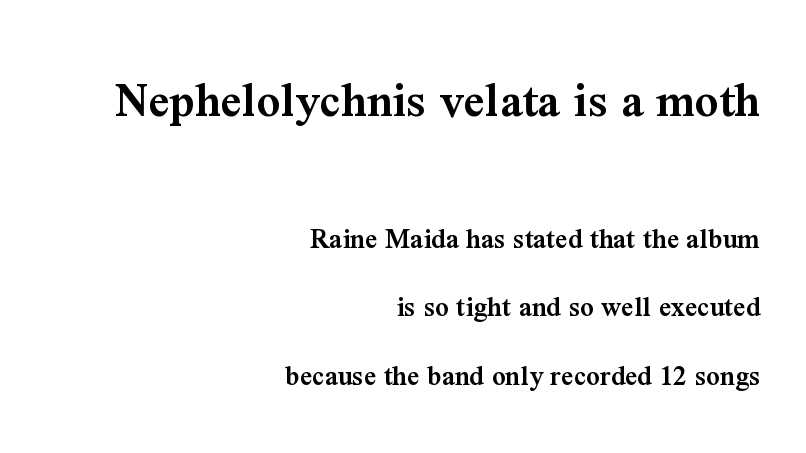
Q: Is the text bold? A: Semi-bold.
Q: Is the text italic (slanted)? A: No, it is upright.
Q: Is the typeface a serif or a sans-serif typeface? A: Serif.
Q: Is the text underlined? A: No.
Q: How is the paragraph aligned? A: Right-aligned.
Q: Is the spacing between letters normal or unusually wide? A: Normal.
Q: Is the spacing between lines tight, normal or loose? A: Loose.
Q: Which block of text is set in a larger size, the first (top) or the second (bottom)? A: The first (top) one.
Q: Width (condensed, normal, or wide)? A: Normal.
Q: Stroke contrast? A: Medium.
Q: x-height? A: Medium.
Q: Monospaced? A: No.
